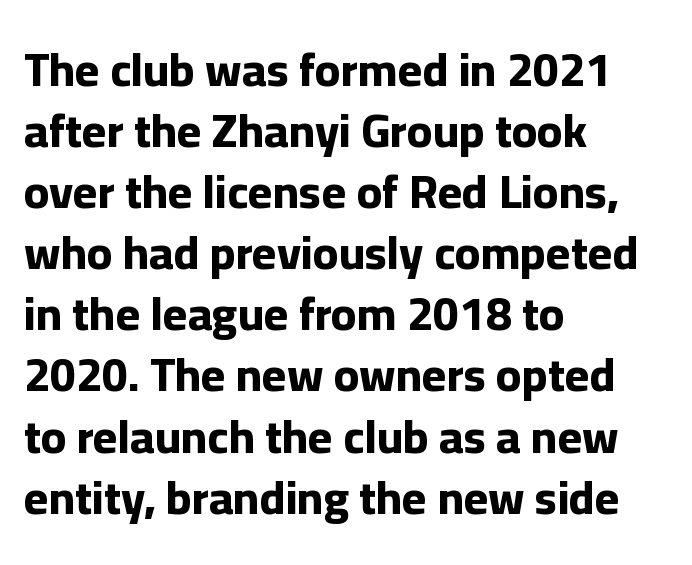
The image shows 47 px bold sans-serif type, upright; set left-aligned, normal line spacing (1.3x), normal letter spacing, not underlined; low stroke contrast and a medium x-height.
